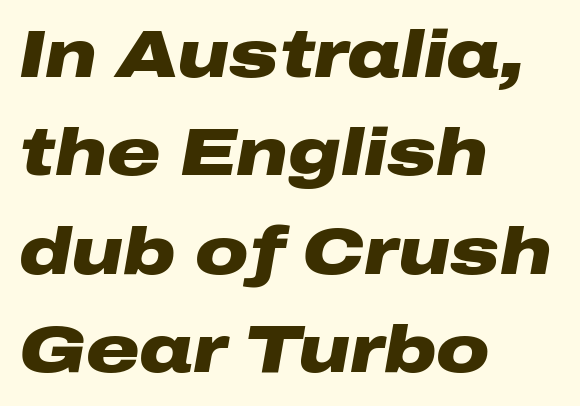
The image shows 66 px heavy, wide type, italic (leaning right); set left-aligned, normal line spacing (1.49x), normal letter spacing, not underlined; low stroke contrast and a medium x-height.
